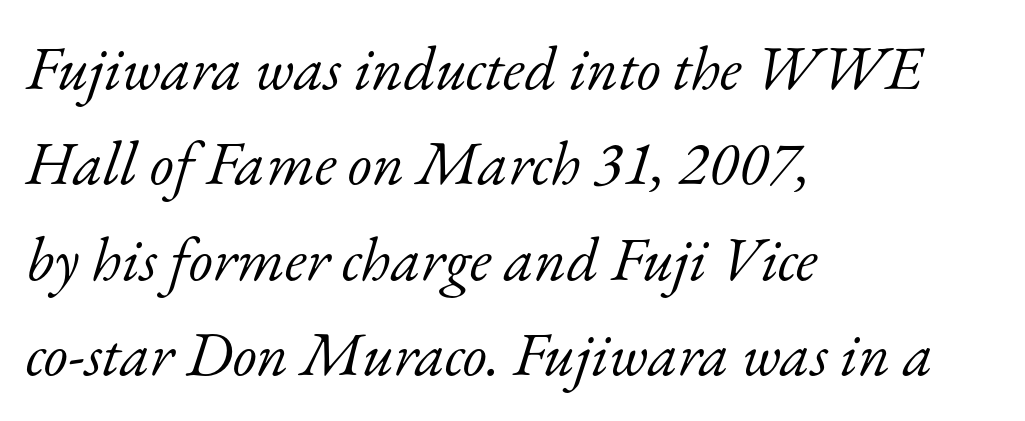
{"serif": "yes", "italic": "yes", "lean": "right", "slant_degrees": 17, "bold": "no", "weight": "light", "width": "normal", "stroke_contrast": "low", "x_height": "small", "monospaced": "no", "underline": "no", "align": "left", "line_spacing": "normal", "line_spacing_ratio": 1.54, "letter_spacing": "normal", "letter_spacing_em": 0.0, "glyph_px": 62}
